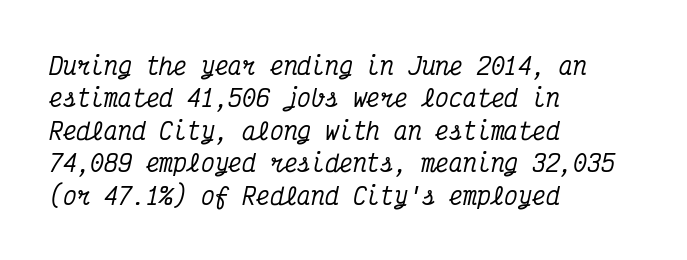
{"italic": "yes", "lean": "right", "slant_degrees": 12, "underline": "no", "align": "left", "line_spacing": "normal", "line_spacing_ratio": 1.41, "letter_spacing": "normal", "letter_spacing_em": 0.0, "glyph_px": 23}
